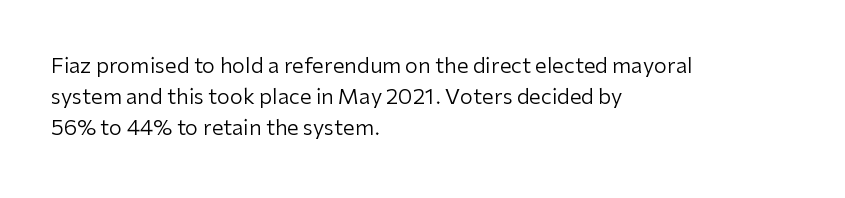
Q: Is the text bold? A: No.
Q: Is the text italic (slanted)? A: No, it is upright.
Q: Is the text underlined? A: No.
Q: How is the paragraph aligned? A: Left-aligned.
Q: Is the spacing between letters normal or unusually wide? A: Normal.
Q: Is the spacing between lines tight, normal or loose? A: Normal.
